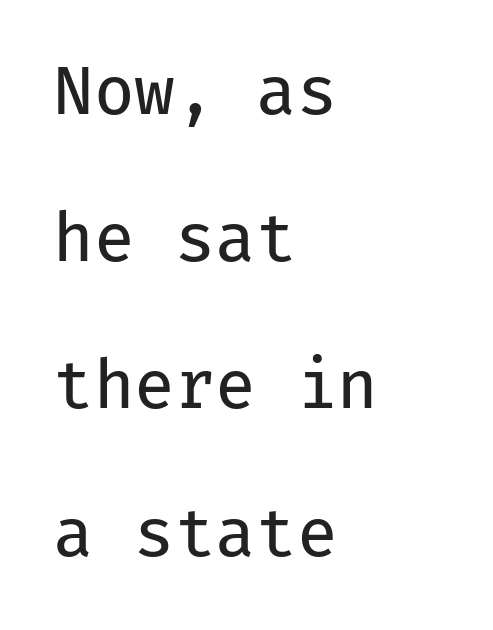
Posture: vertical. Left-aligned paragraph, ragged on the right. Descender tails drop into unmarked territory. Reading down the column, the eye jumps a long way to each next line. This sample has the even, mechanical cadence of fixed-width lettering. The glyphs in this specimen are sans serif.
